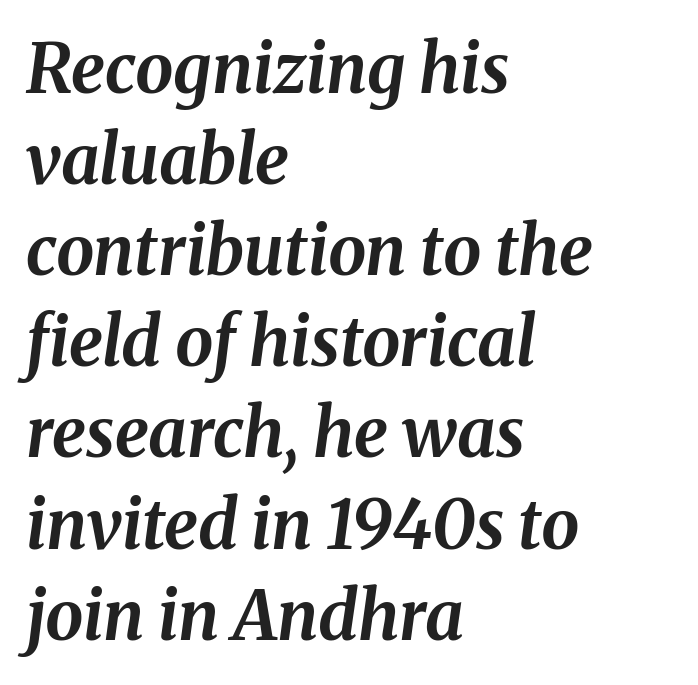
Here the designer chose a conventional face with non-uniform glyph widths. Glance below the letters and you will spot only blank space. Here the glyphs are tracked normally, forming tight word shapes. Normally led — the rows are evenly, conventionally spaced.
